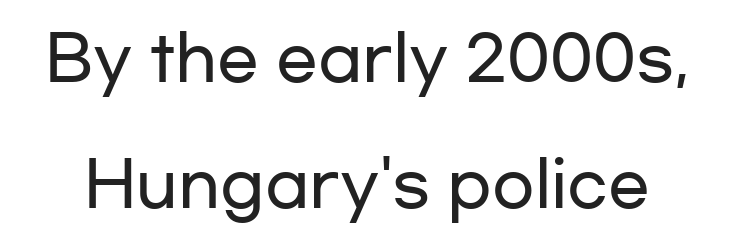
{"serif": "no", "italic": "no", "width": "wide", "stroke_contrast": "low", "x_height": "medium", "monospaced": "no", "underline": "no", "line_spacing": "loose", "line_spacing_ratio": 2.04, "letter_spacing": "normal", "letter_spacing_em": 0.0, "glyph_px": 62}
